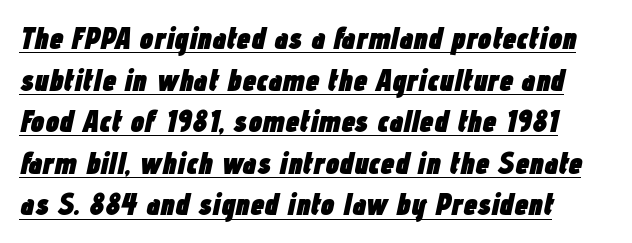
{"italic": "yes", "lean": "right", "slant_degrees": 12, "bold": "yes", "weight": "heavy", "width": "condensed", "stroke_contrast": "low", "x_height": "medium", "monospaced": "no", "underline": "yes", "align": "left", "line_spacing": "normal", "line_spacing_ratio": 1.34, "letter_spacing": "normal", "letter_spacing_em": 0.0, "glyph_px": 31}
